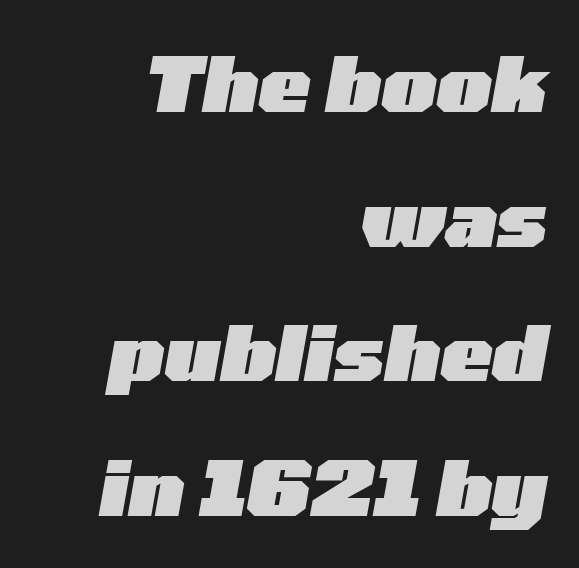
The image shows 77 px heavy, wide type, italic (leaning right); set right-aligned, line spacing 1.75x, normal letter spacing, not underlined; low stroke contrast and a medium x-height.
